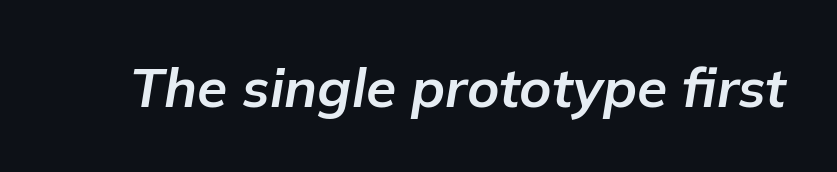
Q: Is the text bold? A: Yes.
Q: Is the text italic (slanted)? A: Yes, it leans right by about 9 degrees.
Q: Is the text underlined? A: No.
Q: Is the spacing between letters normal or unusually wide? A: Normal.
Q: Width (condensed, normal, or wide)? A: Normal.
Q: Stroke contrast? A: Low.
Q: x-height? A: Medium.
Q: Monospaced? A: No.
